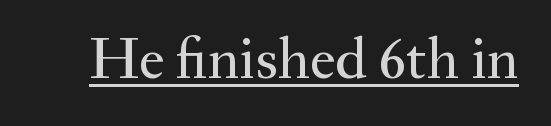
Q: Is the text italic (slanted)? A: No, it is upright.
Q: Is the typeface a serif or a sans-serif typeface? A: Serif.
Q: Is the text underlined? A: Yes.
Q: Is the spacing between letters normal or unusually wide? A: Normal.
Q: Width (condensed, normal, or wide)? A: Normal.
Q: Stroke contrast? A: Medium.
Q: x-height? A: Small.
Q: Monospaced? A: No.
